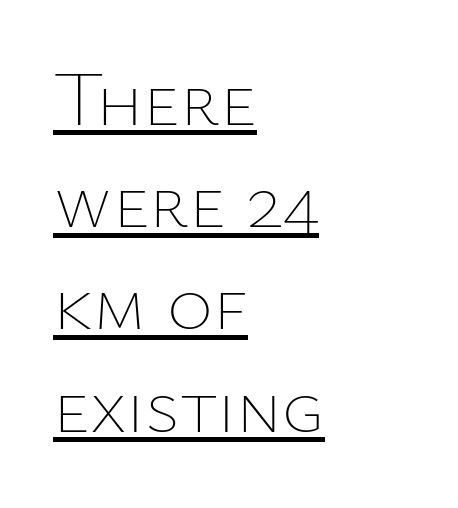
The image shows 78 px thin type, upright; set left-aligned, normal line spacing (1.31x), normal letter spacing, underlined; low stroke contrast and a medium x-height.
